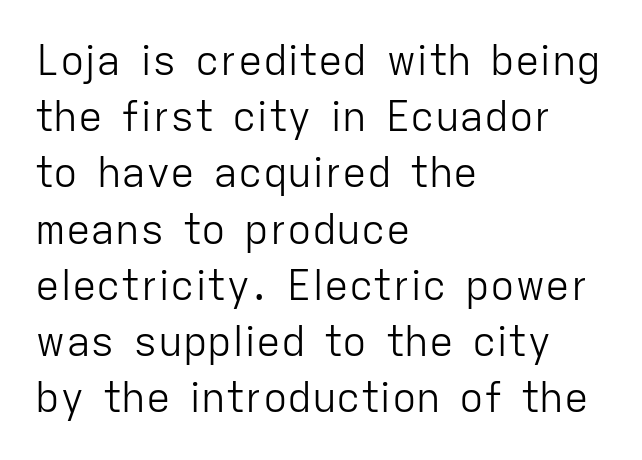
The gap between lines stays unmarked. Baseline-to-baseline distance is the conventional proportion of letter height. Typeset ragged right — the left edge is the straight one. No italicization has been applied; the sample stays upright. No extra ink here — the face is not bold.
